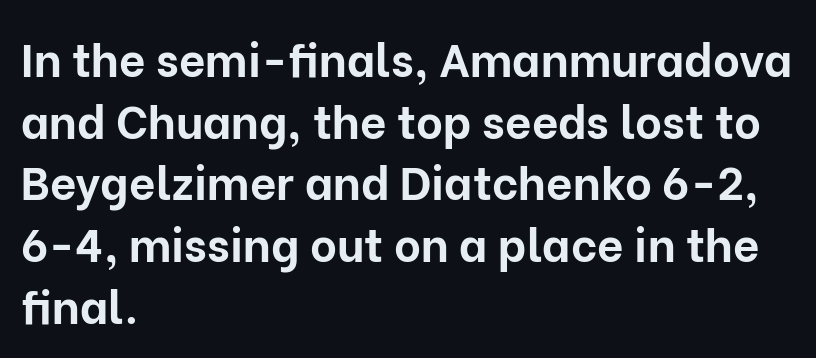
The image shows 46 px bold sans-serif type, upright; set left-aligned, normal line spacing (1.34x), normal letter spacing, not underlined; low stroke contrast and a medium x-height.
